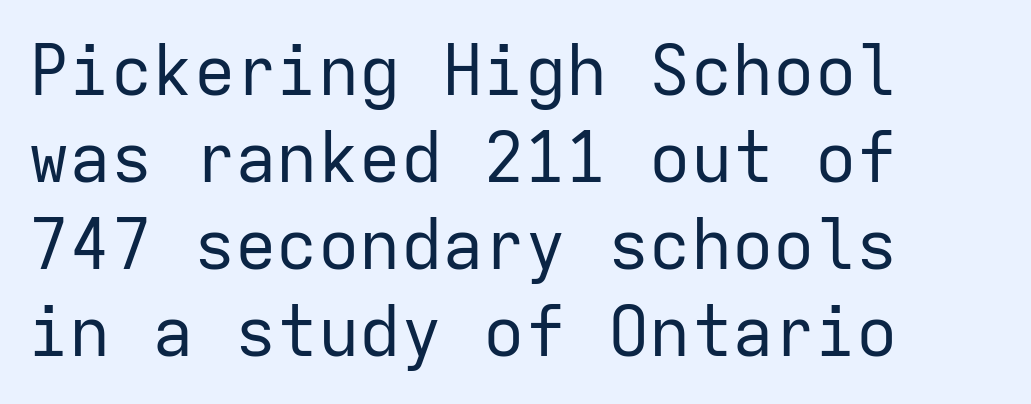
This sample has the even, mechanical cadence of fixed-width lettering. Here the glyphs are tracked normally, forming tight word shapes. Characters remain perfectly vertical along every line. This reads as an unemphasized weight, regular at the heaviest. Underlining? Definitely not there. Nothing sits at the stroke ends, so this counts as sans-serif.
